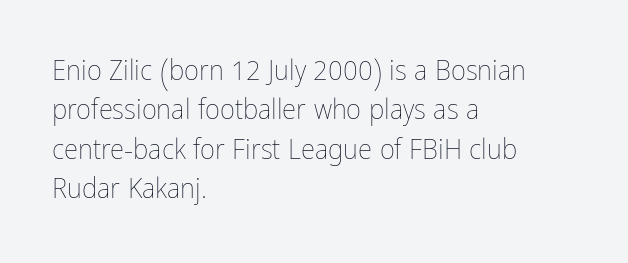
The image shows 29 px thin, condensed type, upright; set left-aligned, normal line spacing (1.36x), normal letter spacing, not underlined; low stroke contrast and a medium x-height.
